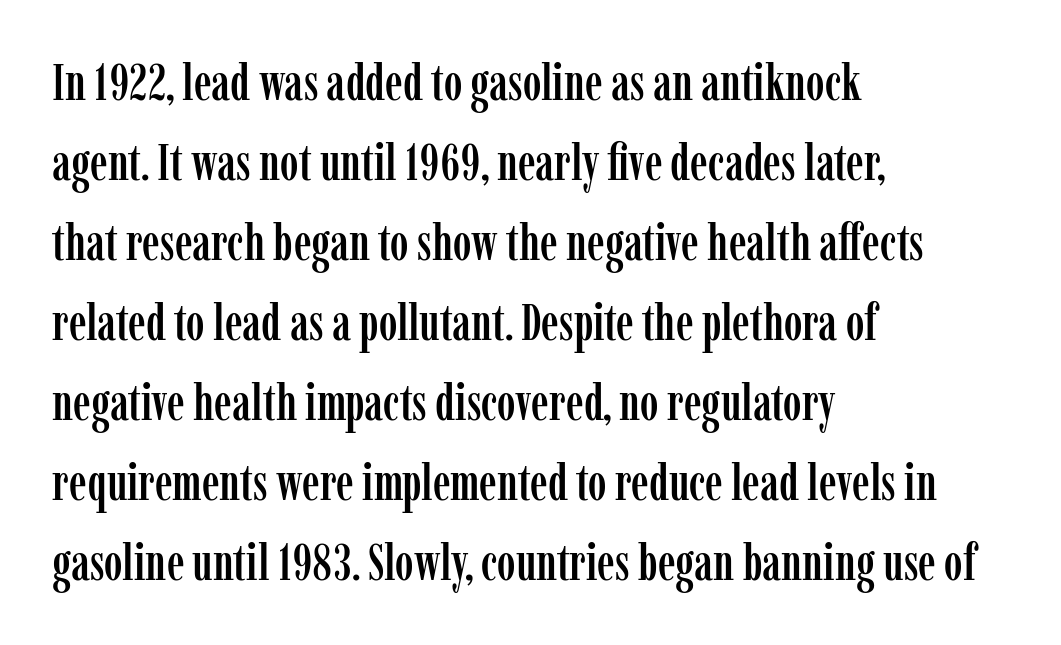
The image shows 50 px condensed serif type, upright; set left-aligned, normal line spacing (1.6x), normal letter spacing, not underlined; low stroke contrast and a medium x-height.
